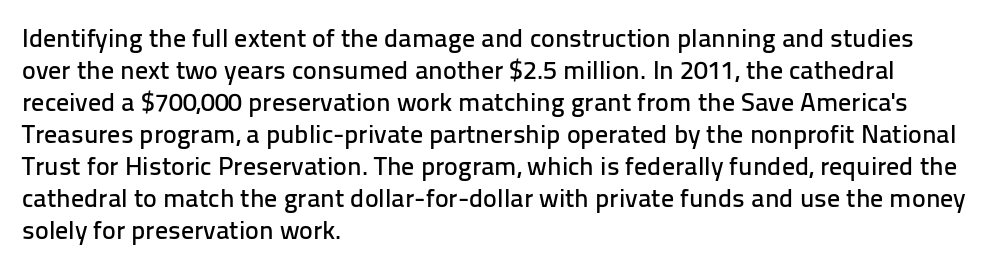
{"italic": "no", "underline": "no", "align": "left", "line_spacing_ratio": 1.23, "letter_spacing": "normal", "letter_spacing_em": 0.0, "glyph_px": 26}
